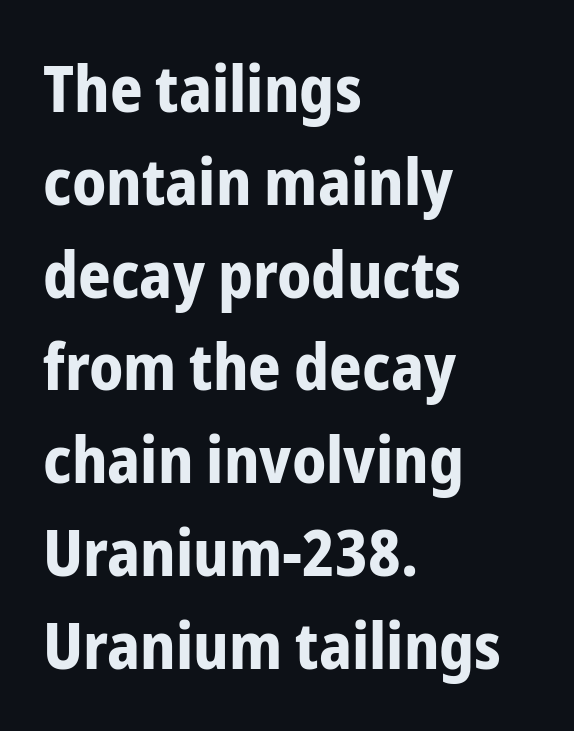
Q: Is the text bold? A: Yes.
Q: Is the text italic (slanted)? A: No, it is upright.
Q: Is the typeface a serif or a sans-serif typeface? A: Sans-serif.
Q: Is the text underlined? A: No.
Q: How is the paragraph aligned? A: Left-aligned.
Q: Is the spacing between letters normal or unusually wide? A: Normal.
Q: Is the spacing between lines tight, normal or loose? A: Normal.
Q: Width (condensed, normal, or wide)? A: Condensed.
Q: Stroke contrast? A: Low.
Q: x-height? A: Medium.
Q: Monospaced? A: No.
